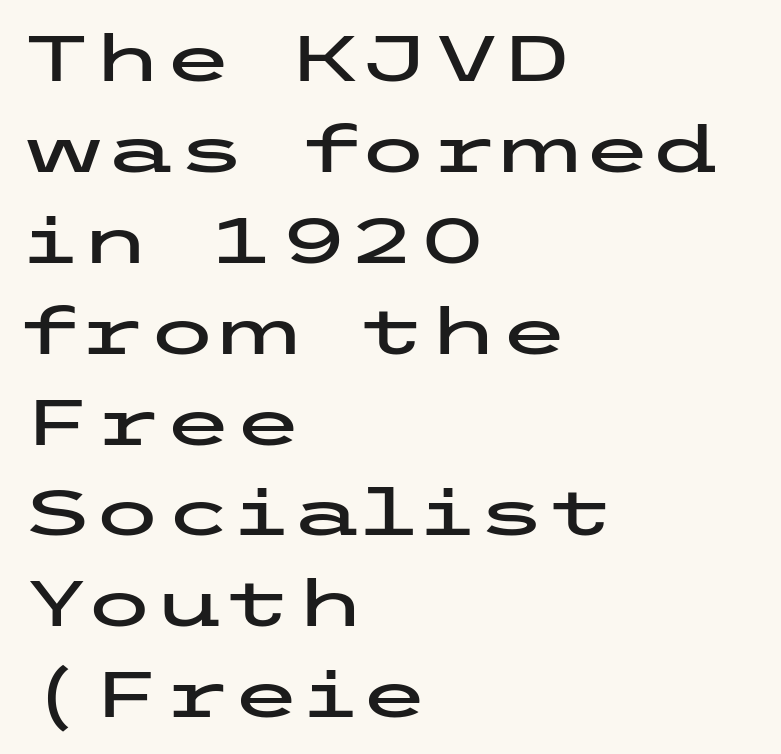
{"serif": "no", "italic": "no", "width": "wide", "stroke_contrast": "low", "x_height": "medium", "underline": "no", "align": "left", "line_spacing": "normal", "line_spacing_ratio": 1.42, "letter_spacing": "normal", "letter_spacing_em": 0.0, "glyph_px": 64}
